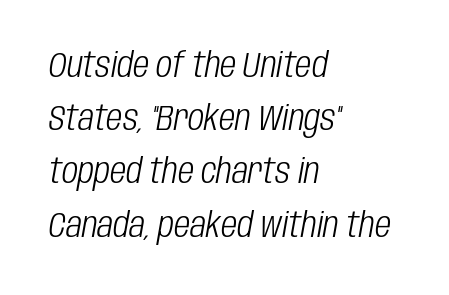
No heavy texture on the line: the type isn't bold. The line-height multiplier appears to be the usual default. The horizontal fit of the characters is conventional and even. Character widths vary here, with narrow letters taking less room than wide ones. Decoration check: the copy has no underline.
